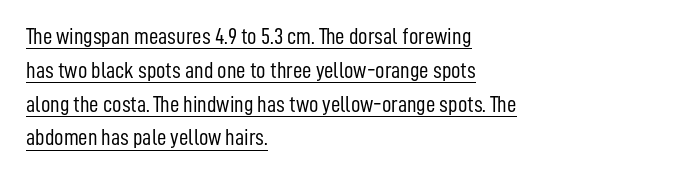
{"italic": "no", "bold": "no", "underline": "yes", "align": "left", "line_spacing": "normal", "line_spacing_ratio": 1.47, "letter_spacing": "normal", "letter_spacing_em": 0.0, "glyph_px": 23}
